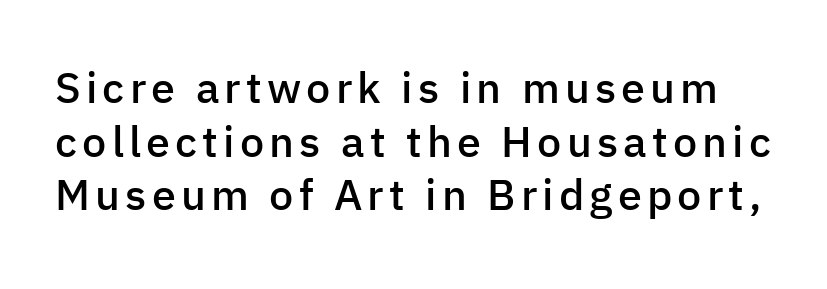
The image shows 43 px semibold sans-serif type, upright; set normal line spacing (1.25x), not underlined; low stroke contrast and a medium x-height.
